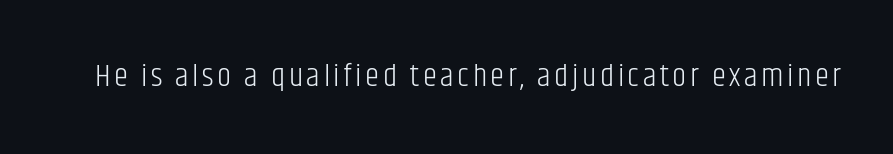
{"serif": "no", "italic": "no", "bold": "no", "weight": "light", "width": "condensed", "stroke_contrast": "low", "x_height": "large", "monospaced": "no", "underline": "no", "glyph_px": 32}
